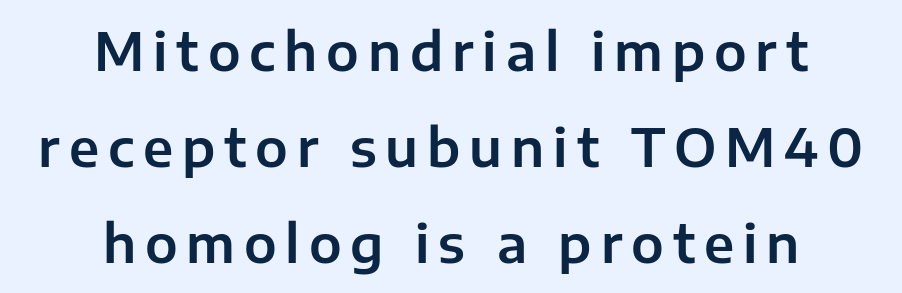
These lines were composed using upright roman letters. Underline: absent. Which margin do the lines hug? Neither — every line sits in the middle. A typesetter would call this proportional, since set widths differ per character. I'd call this a sans setting — the letters go barefoot.
